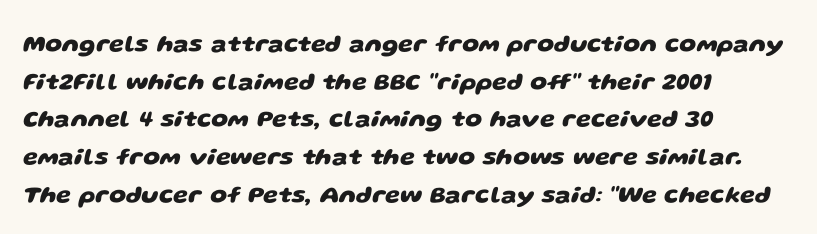
The image shows 24 px bold type; set left-aligned, normal line spacing (1.57x), normal letter spacing, not underlined.
